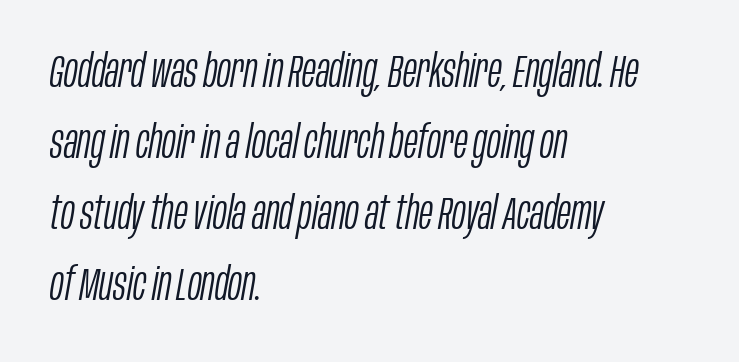
Q: Is the text bold? A: No.
Q: Is the text italic (slanted)? A: Yes, it leans right by about 10 degrees.
Q: Is the text underlined? A: No.
Q: How is the paragraph aligned? A: Left-aligned.
Q: Is the spacing between letters normal or unusually wide? A: Normal.
Q: Is the spacing between lines tight, normal or loose? A: Normal.
Q: Width (condensed, normal, or wide)? A: Condensed.
Q: Stroke contrast? A: Low.
Q: x-height? A: Large.
Q: Monospaced? A: No.
